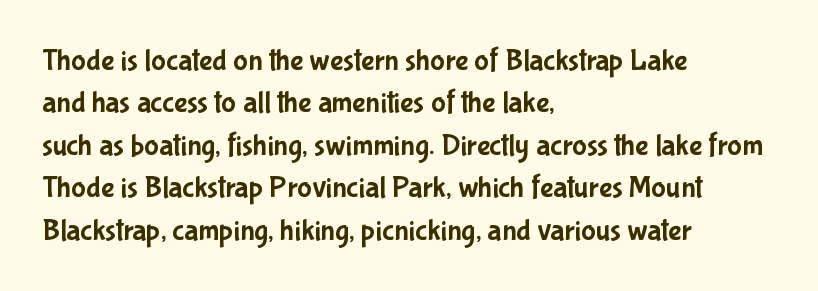
The image shows 31 px condensed sans-serif type, upright; set left-aligned, normal line spacing (1.37x), normal letter spacing, not underlined; low stroke contrast and a medium x-height.
